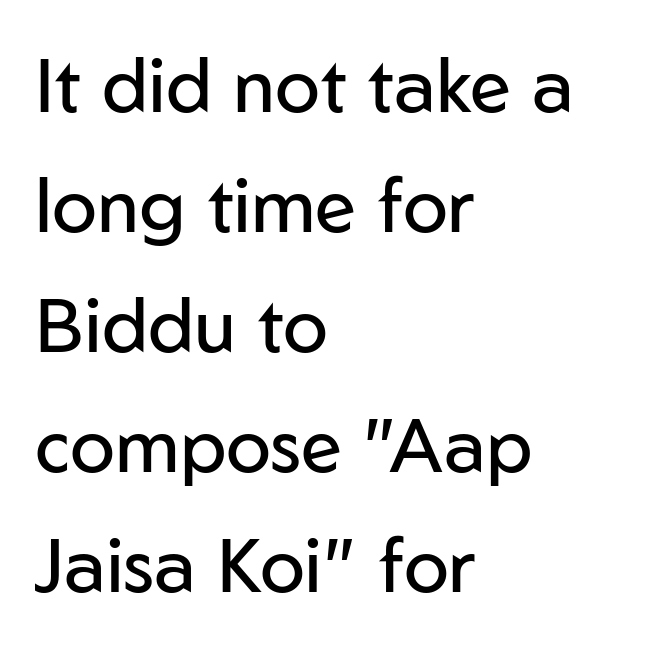
Q: Is the text bold? A: No.
Q: Is the text italic (slanted)? A: No, it is upright.
Q: Is the typeface a serif or a sans-serif typeface? A: Sans-serif.
Q: Is the text underlined? A: No.
Q: How is the paragraph aligned? A: Left-aligned.
Q: Is the spacing between letters normal or unusually wide? A: Normal.
Q: Is the spacing between lines tight, normal or loose? A: Normal.
Q: Width (condensed, normal, or wide)? A: Normal.
Q: Stroke contrast? A: Low.
Q: x-height? A: Medium.
Q: Monospaced? A: No.
